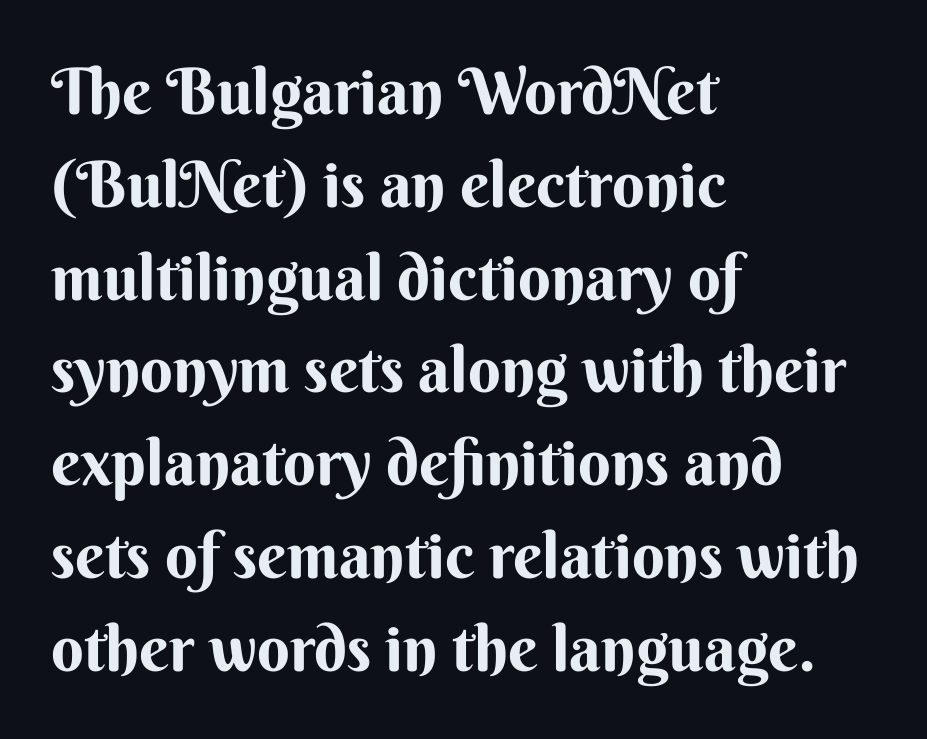
The image shows 64 px sans-serif type, upright; set left-aligned, normal line spacing (1.45x), normal letter spacing, not underlined; medium stroke contrast and a small x-height.
